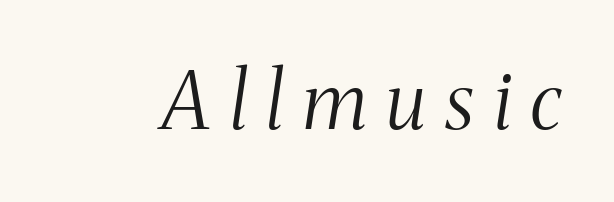
Q: Is the text bold? A: No.
Q: Is the text italic (slanted)? A: Yes, it leans right by about 8 degrees.
Q: Is the typeface a serif or a sans-serif typeface? A: Serif.
Q: Is the text underlined? A: No.
Q: Is the spacing between letters normal or unusually wide? A: Unusually wide.
Q: Width (condensed, normal, or wide)? A: Condensed.
Q: Stroke contrast? A: Medium.
Q: x-height? A: Medium.
Q: Monospaced? A: No.
